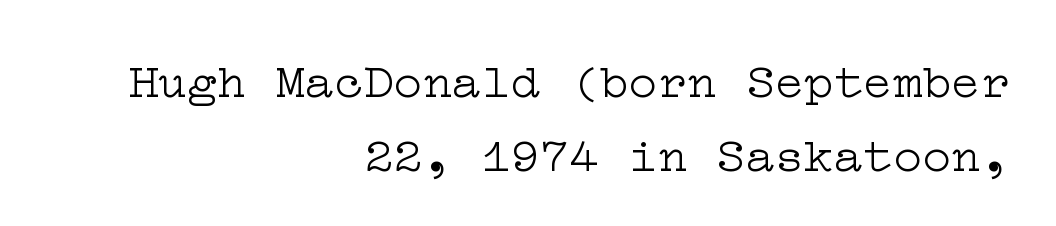
Q: Is the text bold? A: No.
Q: Is the text italic (slanted)? A: No, it is upright.
Q: Is the typeface a serif or a sans-serif typeface? A: Serif.
Q: Is the text underlined? A: No.
Q: How is the paragraph aligned? A: Right-aligned.
Q: Is the spacing between letters normal or unusually wide? A: Normal.
Q: Is the spacing between lines tight, normal or loose? A: Normal.
Q: Width (condensed, normal, or wide)? A: Wide.
Q: Stroke contrast? A: Low.
Q: x-height? A: Medium.
